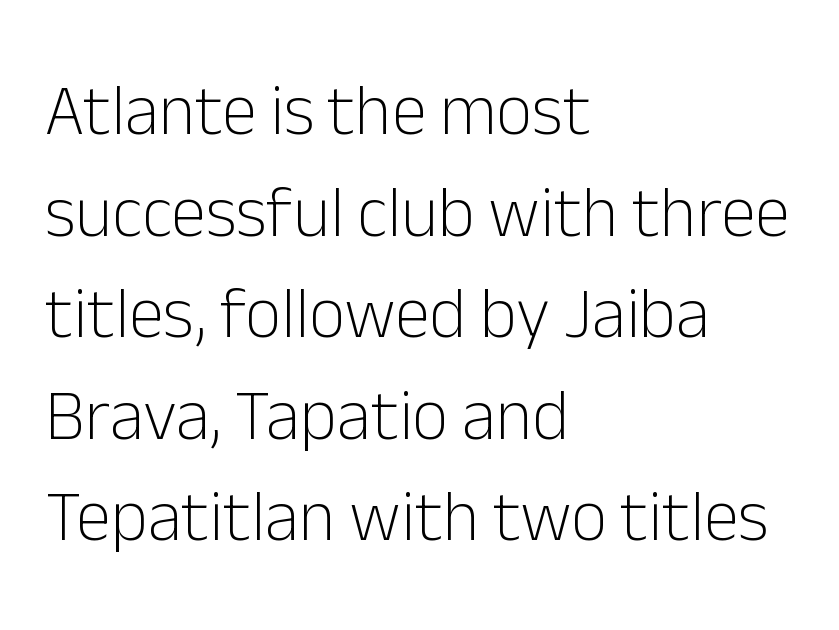
The image shows 71 px light sans-serif type, upright; set left-aligned, normal line spacing (1.43x), normal letter spacing, not underlined; low stroke contrast and a medium x-height.
